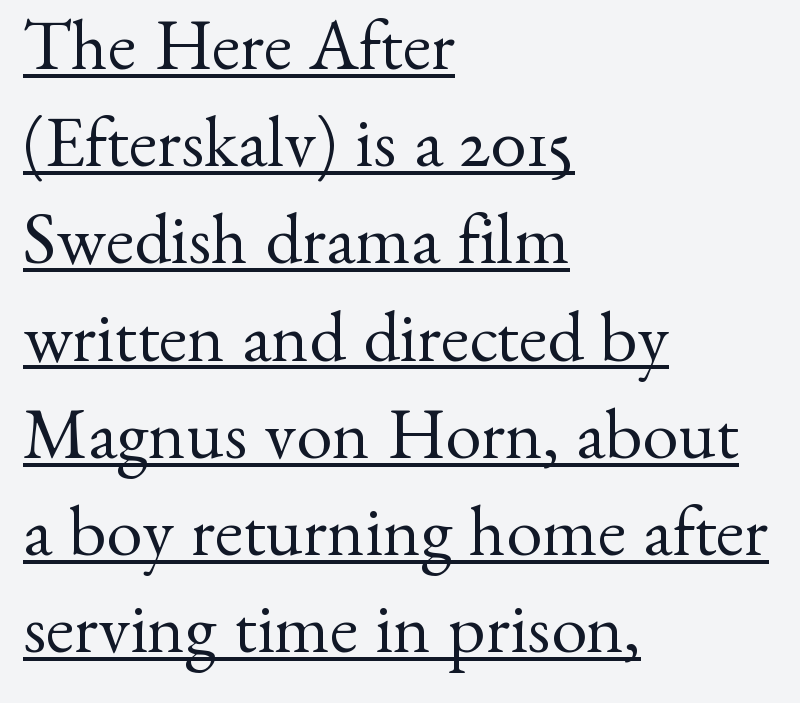
Q: Is the text bold? A: No.
Q: Is the text italic (slanted)? A: No, it is upright.
Q: Is the typeface a serif or a sans-serif typeface? A: Serif.
Q: Is the text underlined? A: Yes.
Q: How is the paragraph aligned? A: Left-aligned.
Q: Is the spacing between letters normal or unusually wide? A: Normal.
Q: Is the spacing between lines tight, normal or loose? A: Normal.
Q: Width (condensed, normal, or wide)? A: Normal.
Q: Stroke contrast? A: Medium.
Q: x-height? A: Small.
Q: Monospaced? A: No.
